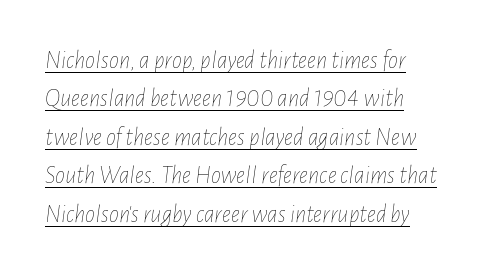
Q: Is the text bold? A: No.
Q: Is the text italic (slanted)? A: Yes, it leans right by about 7 degrees.
Q: Is the text underlined? A: Yes.
Q: Is the spacing between letters normal or unusually wide? A: Normal.
Q: Is the spacing between lines tight, normal or loose? A: Normal.
